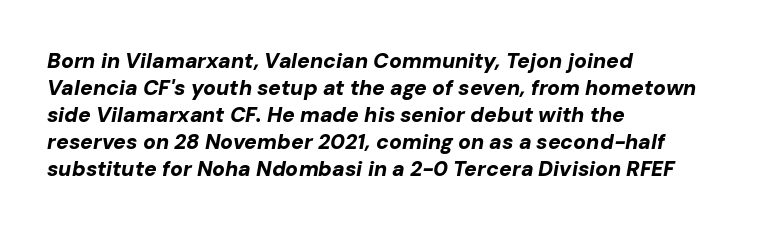
Q: Is the text bold? A: Yes.
Q: Is the text italic (slanted)? A: Yes, it leans right by about 10 degrees.
Q: Is the text underlined? A: No.
Q: How is the paragraph aligned? A: Left-aligned.
Q: Is the spacing between letters normal or unusually wide? A: Normal.
Q: Is the spacing between lines tight, normal or loose? A: Normal.
